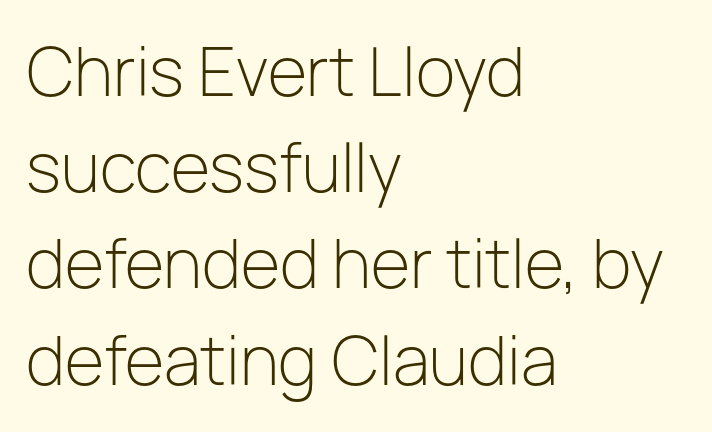
The image shows 65 px light sans-serif type, upright; set left-aligned, normal line spacing (1.48x), normal letter spacing, not underlined; low stroke contrast and a medium x-height.
